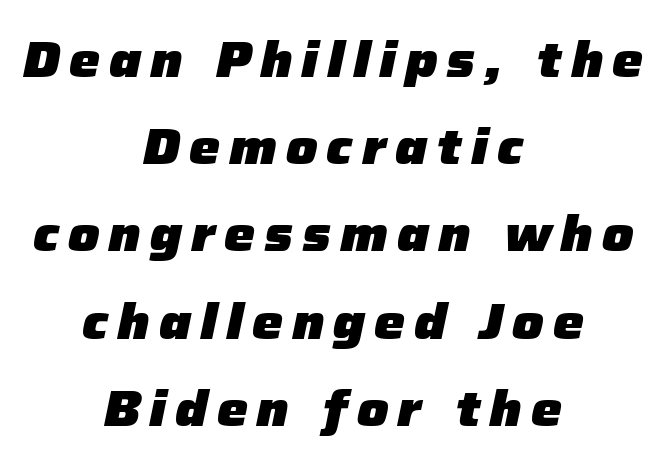
Think of a printed novel: that variable character pitch is what you see here. The baseline area is clear. The rendering applies a slant to the glyphs. Its strokes are broad and dark, the hallmark of bold type. Horizontally, the lines are justified to the midpoint only.
